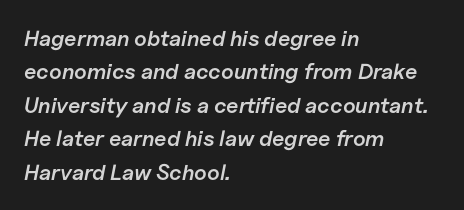
{"italic": "yes", "lean": "right", "slant_degrees": 11, "bold": "semi", "underline": "no", "align": "left", "line_spacing": "normal", "line_spacing_ratio": 1.52, "letter_spacing": "normal", "letter_spacing_em": 0.0, "glyph_px": 22}
